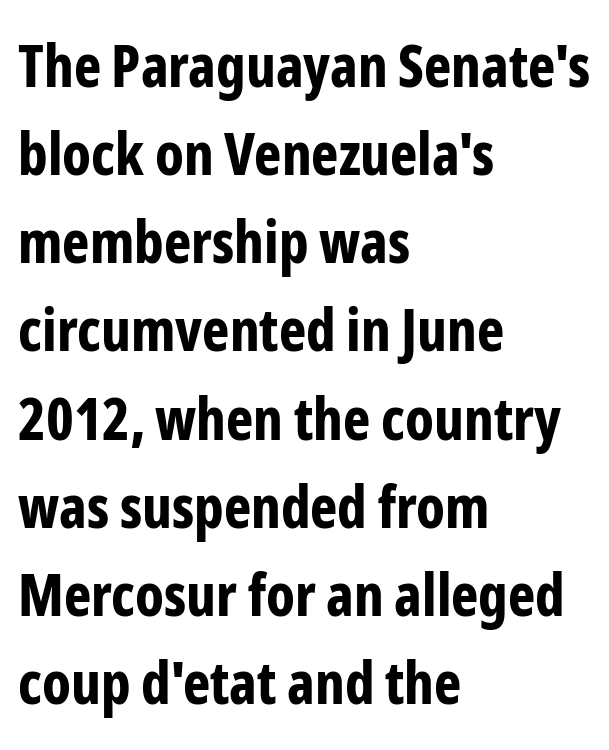
Each letter keeps its own natural width here, so spacing adapts to shape. Every stem runs plumb, perpendicular to the baseline. Interline gaps are of average width in this sample. Serif or sans? Sans — the stroke terminals are bare. Students, this is bold: see how much ink each stroke carries.
